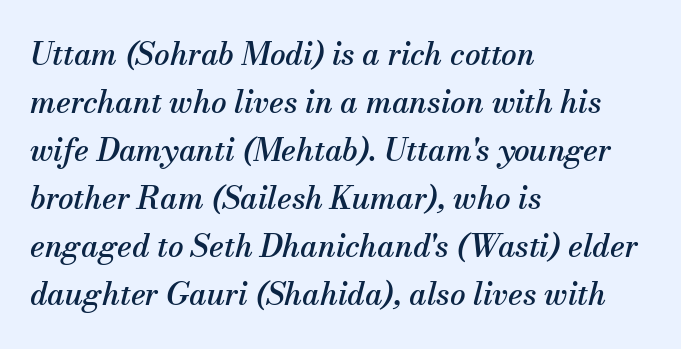
The image shows 31 px serif type, italic (leaning right); set left-aligned, normal line spacing (1.55x), normal letter spacing, not underlined; medium stroke contrast and a small x-height.
